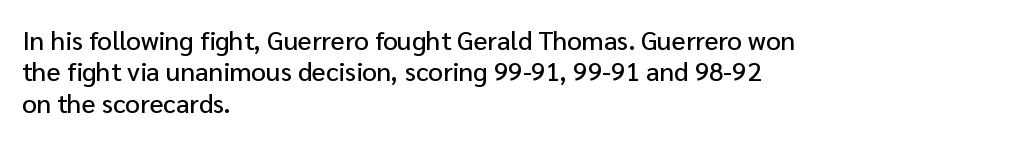
Q: Is the text italic (slanted)? A: No, it is upright.
Q: Is the text underlined? A: No.
Q: How is the paragraph aligned? A: Left-aligned.
Q: Is the spacing between letters normal or unusually wide? A: Normal.
